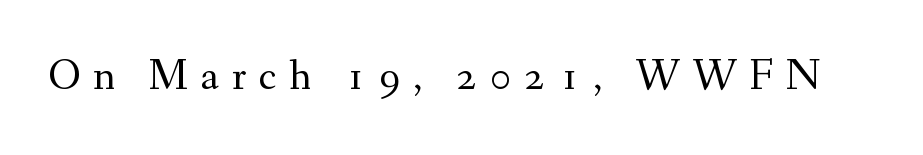
{"serif": "yes", "italic": "no", "bold": "no", "weight": "regular", "width": "normal", "stroke_contrast": "medium", "x_height": "small", "monospaced": "no", "underline": "no", "letter_spacing": "wide", "letter_spacing_em": 0.28, "glyph_px": 44}
